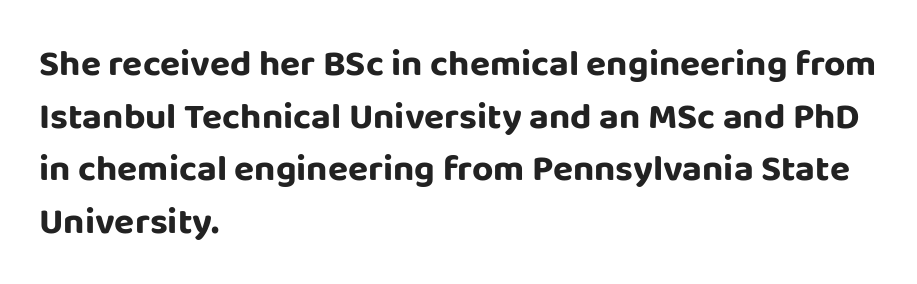
The area under the type is left untouched. A typesetter would call this leading conventional body-copy spacing. The letters advance in unequal steps, a hallmark of proportional type. The letterforms sit shoulder to shoulder at normal distance.
